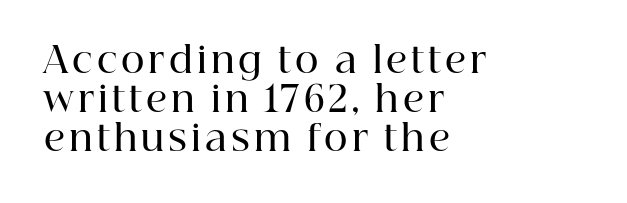
Q: Is the text bold? A: Semi-bold.
Q: Is the text italic (slanted)? A: No, it is upright.
Q: Is the typeface a serif or a sans-serif typeface? A: Serif.
Q: Is the text underlined? A: No.
Q: How is the paragraph aligned? A: Left-aligned.
Q: Is the spacing between lines tight, normal or loose? A: Tight.
Q: Width (condensed, normal, or wide)? A: Normal.
Q: Stroke contrast? A: High.
Q: x-height? A: Medium.
Q: Monospaced? A: No.
